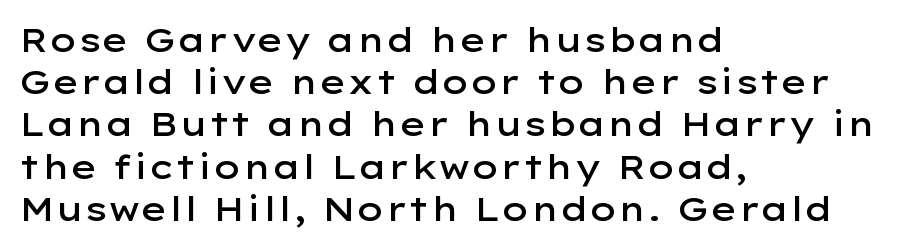
{"serif": "no", "italic": "no", "bold": "semi", "weight": "semibold", "width": "wide", "stroke_contrast": "low", "x_height": "medium", "monospaced": "no", "underline": "no", "align": "left", "line_spacing": "normal", "line_spacing_ratio": 1.28, "letter_spacing": "normal", "letter_spacing_em": 0.0, "glyph_px": 33}
